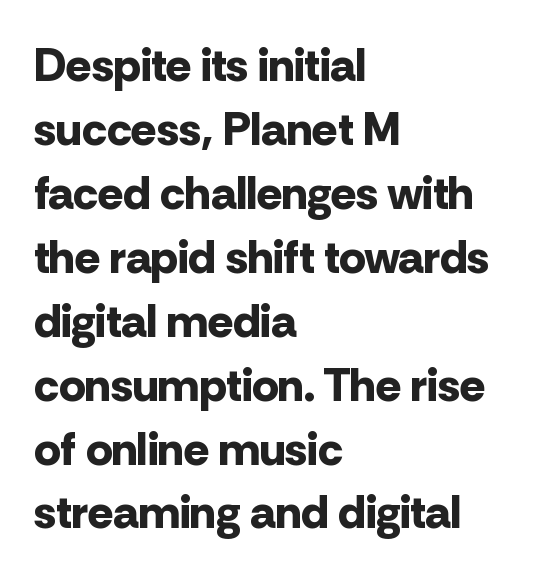
{"serif": "no", "italic": "no", "bold": "yes", "weight": "bold", "width": "normal", "stroke_contrast": "low", "x_height": "medium", "monospaced": "no", "underline": "no", "align": "left", "line_spacing": "normal", "line_spacing_ratio": 1.36, "letter_spacing": "normal", "letter_spacing_em": 0.0, "glyph_px": 47}
